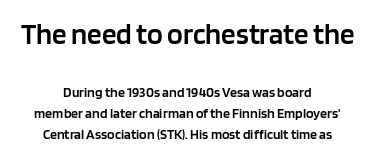
The image shows 29 px semibold sans-serif type, upright; set centered, normal line spacing (1.5x), normal letter spacing, not underlined; the first (top) block is 2.07x larger; low stroke contrast and a large x-height.
